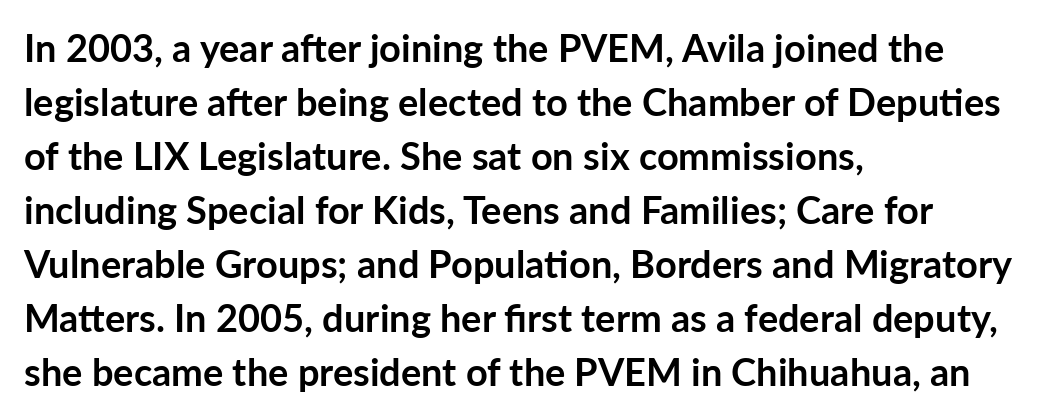
{"serif": "no", "italic": "no", "bold": "yes", "weight": "semibold", "width": "normal", "stroke_contrast": "low", "x_height": "medium", "monospaced": "no", "underline": "no", "align": "left", "line_spacing": "normal", "line_spacing_ratio": 1.42, "letter_spacing": "normal", "letter_spacing_em": 0.0, "glyph_px": 38}
